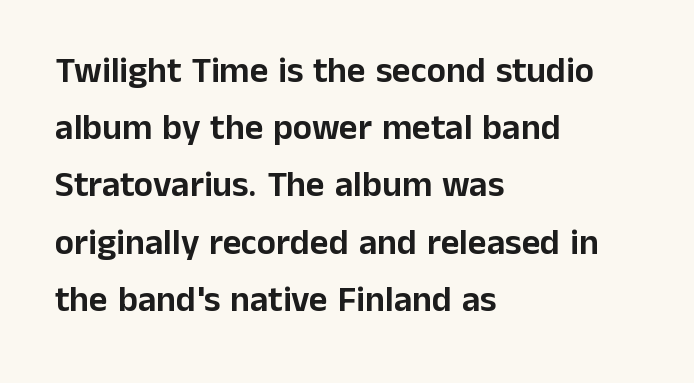
Q: Is the text italic (slanted)? A: No, it is upright.
Q: Is the typeface a serif or a sans-serif typeface? A: Sans-serif.
Q: Is the text underlined? A: No.
Q: How is the paragraph aligned? A: Left-aligned.
Q: Is the spacing between letters normal or unusually wide? A: Normal.
Q: Is the spacing between lines tight, normal or loose? A: Normal.
Q: Width (condensed, normal, or wide)? A: Normal.
Q: Stroke contrast? A: Low.
Q: x-height? A: Medium.
Q: Monospaced? A: No.
